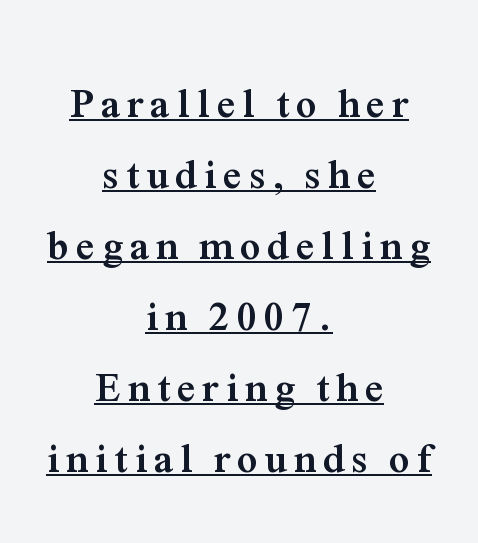
The rendering positions every line midway between the sides. The glyphs have the mass of a bold cut. Spacing verdict: proportional, widths tailored to each character. I'd call this a serif setting — the letters wear small feet. Honestly, the underline is the first thing you notice here. This sample uses an upright cut, with every glyph sitting square on the baseline.
